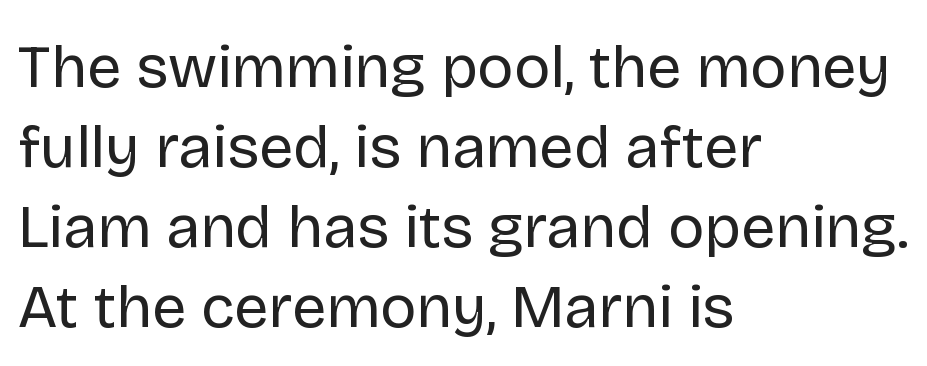
{"serif": "no", "italic": "no", "bold": "no", "weight": "regular", "width": "normal", "stroke_contrast": "low", "x_height": "large", "monospaced": "no", "underline": "no", "align": "left", "line_spacing": "normal", "line_spacing_ratio": 1.31, "letter_spacing": "normal", "letter_spacing_em": 0.0, "glyph_px": 61}
